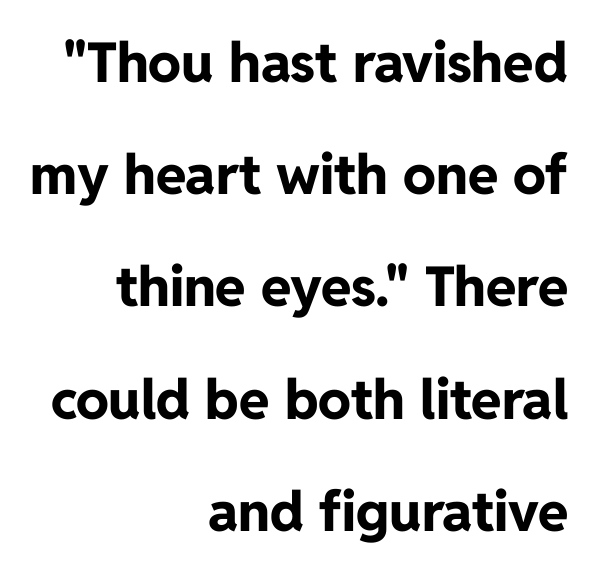
The rendering uses natural spacing where letterforms have individual widths. There is no visible air inserted between adjacent glyphs. The paragraph has a hard right edge and a soft left edge. Ordinary non-slanted type is in use. The letters are bold, with thick, heavy strokes. Look at the bottom of the vertical strokes: they stop flat, with no serifs.
